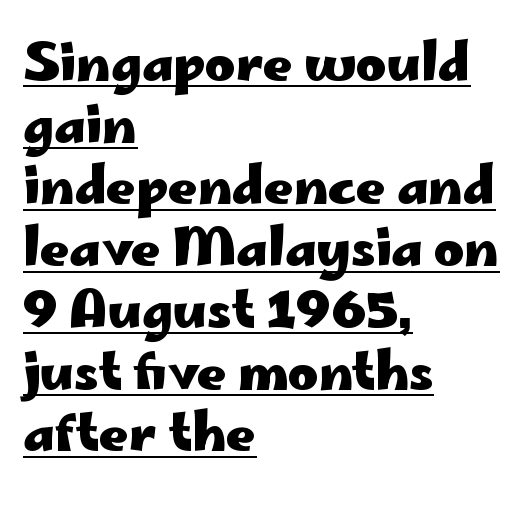
Each word holds together tightly as a unit, with standard inter-letter gaps. Looks like someone drew a line under every word here. Each letter keeps its own natural width here, so spacing adapts to shape. Designer's note — italics off, roman on.
